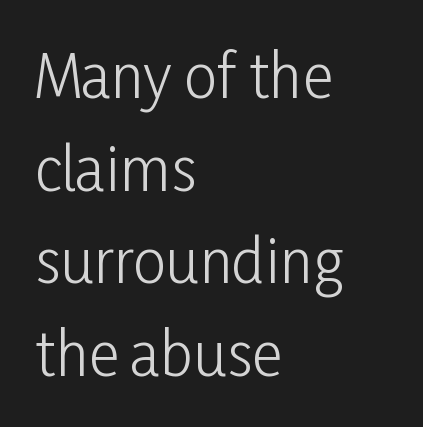
{"serif": "no", "italic": "no", "bold": "no", "weight": "light", "width": "condensed", "stroke_contrast": "low", "x_height": "medium", "monospaced": "no", "underline": "no", "align": "left", "line_spacing": "normal", "line_spacing_ratio": 1.57, "letter_spacing": "normal", "letter_spacing_em": 0.0, "glyph_px": 59}
